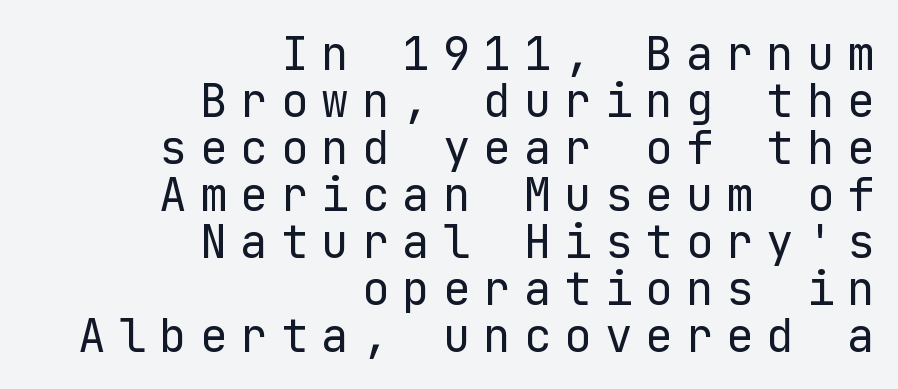
{"serif": "no", "italic": "no", "bold": "no", "weight": "regular", "width": "normal", "stroke_contrast": "low", "x_height": "medium", "underline": "no", "align": "right", "line_spacing": "tight", "line_spacing_ratio": 1.02, "letter_spacing": "wide", "letter_spacing_em": 0.28, "glyph_px": 46}
